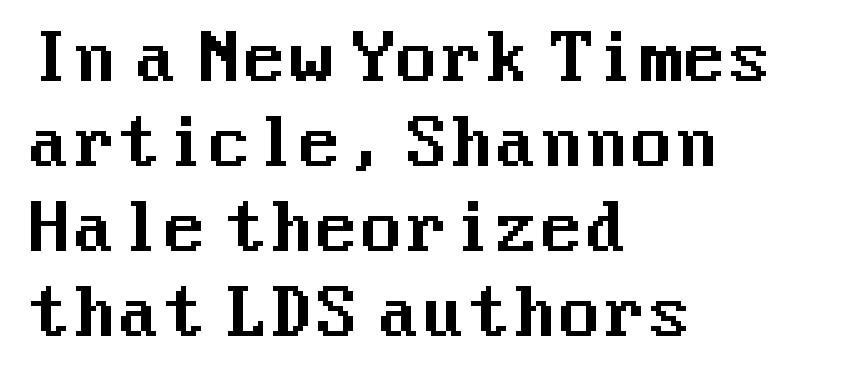
The image shows 65 px sans-serif type, upright; set left-aligned, normal line spacing (1.31x), normal letter spacing, not underlined; medium stroke contrast and a medium x-height.
